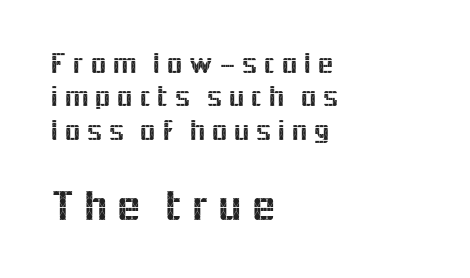
Q: Is the text italic (slanted)? A: No, it is upright.
Q: Is the typeface a serif or a sans-serif typeface? A: Sans-serif.
Q: Is the text underlined? A: No.
Q: How is the paragraph aligned? A: Left-aligned.
Q: Is the spacing between lines tight, normal or loose? A: Tight.
Q: Which block of text is set in a larger size, the first (top) or the second (bottom)? A: The second (bottom) one.
Q: Width (condensed, normal, or wide)? A: Normal.
Q: x-height? A: Medium.
Q: Monospaced? A: No.
